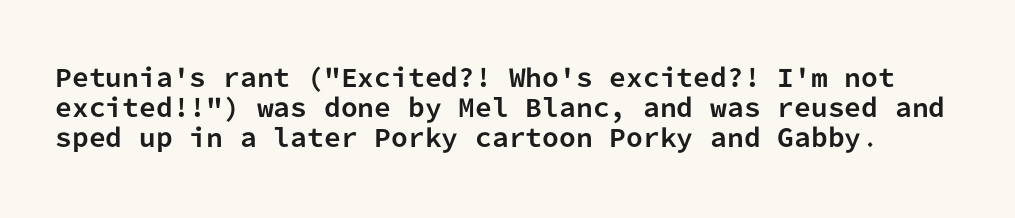
{"italic": "no", "bold": "yes", "underline": "no", "line_spacing_ratio": 1.24, "letter_spacing": "normal", "letter_spacing_em": 0.0, "glyph_px": 24}
